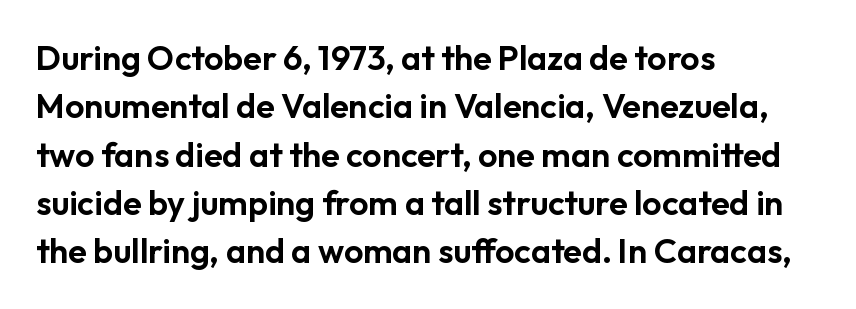
Plain, unruled lines of type. These lines were composed using upright roman letters. The face used here is proportionally spaced, like ordinary book or web type. In CSS terms this would be text-align: left. Summary of vertical rhythm: regular, with standard interline spacing. The letters carry no serifs — their stems end cleanly without finishing strokes.
